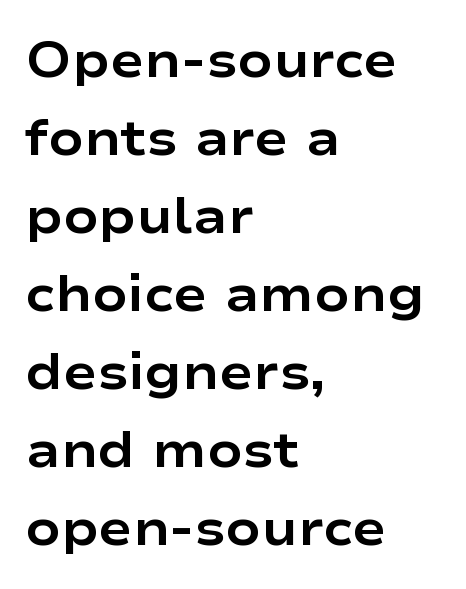
{"serif": "no", "italic": "no", "bold": "yes", "weight": "bold", "width": "wide", "stroke_contrast": "low", "x_height": "medium", "monospaced": "no", "underline": "no", "align": "left", "line_spacing": "normal", "line_spacing_ratio": 1.53, "letter_spacing": "normal", "letter_spacing_em": 0.0, "glyph_px": 51}
